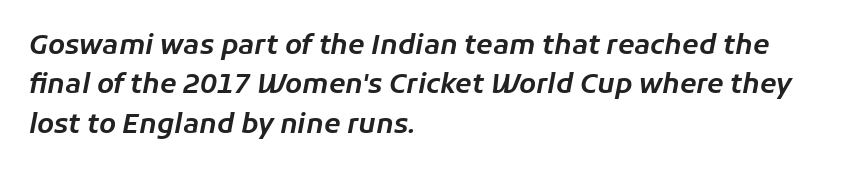
Notice how the passage keeps a crisp vertical edge on the left only. Every character sits at an angle, as italics do. Vertical spacing — default. The area under the type is left untouched. Each word holds together tightly as a unit, with standard inter-letter gaps.
